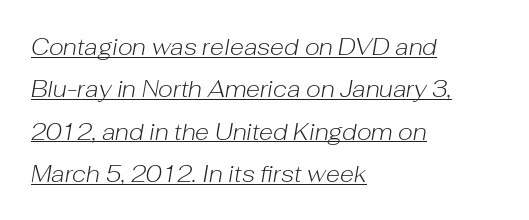
Caption: multi-line text, flush left, ragged right. This is underlined copy, the kind a proofreader might mark for attention. The rendering applies a slant to the glyphs. This sample uses plain, unmodified letter spacing. Heft: none added — not bold.
